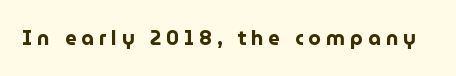
The space beneath each line is pristine and unruled. The passage shown has open, widely tracked lettering throughout. A full-strength bold gives these letters their thick strokes. No italicization has been applied; the sample stays upright.
